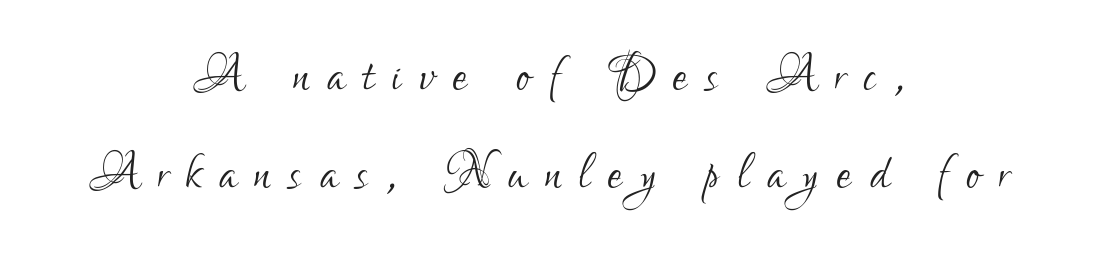
The image shows 65 px light, condensed sans-serif type; set centered, normal line spacing (1.51x), unusually wide letter spacing (+0.28 em), not underlined; low stroke contrast and a small x-height.
